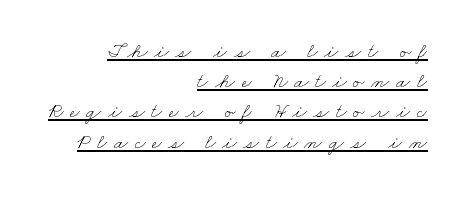
A typesetter would call this heavily tracked-out type. Baseline-to-baseline distance is the conventional proportion of letter height. The typesetter chose a ragged-left arrangement here. The glyphs are accompanied by a horizontal stroke just below them. Stem width sits at or under what a default text font uses.
